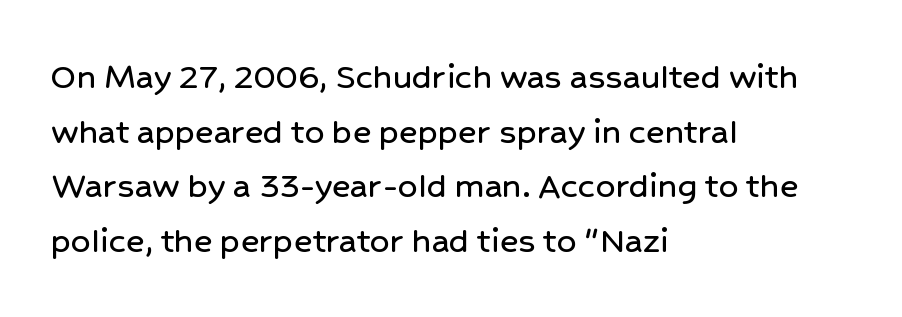
Q: Is the text italic (slanted)? A: No, it is upright.
Q: Is the typeface a serif or a sans-serif typeface? A: Sans-serif.
Q: Is the text underlined? A: No.
Q: How is the paragraph aligned? A: Left-aligned.
Q: Is the spacing between letters normal or unusually wide? A: Normal.
Q: Is the spacing between lines tight, normal or loose? A: Normal.
Q: Width (condensed, normal, or wide)? A: Normal.
Q: Stroke contrast? A: Low.
Q: x-height? A: Medium.
Q: Monospaced? A: No.
